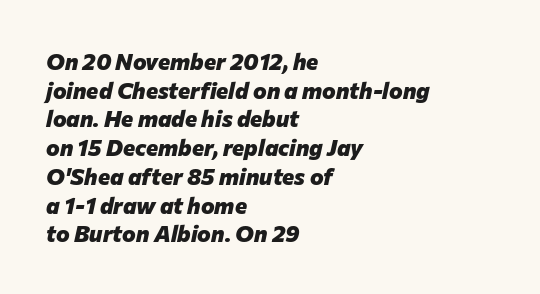
You can tell it's italic because the verticals aren't actually vertical. What weight is shown? A full bold with thick strokes. Rule under the text: the space is simply empty. These lines sit exactly where default settings would place them. The type is set solid horizontally, with unmodified tracking.
